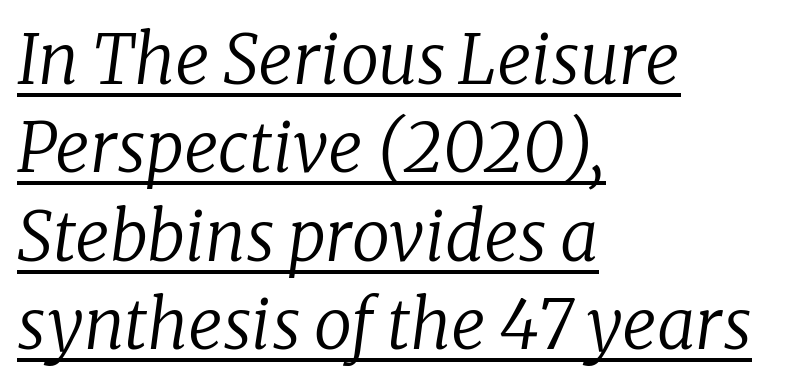
In terms of posture, this sample is oblique. Proportional: the letters do not fall into vertical columns. One glance says typical: line gaps are just what's usual. No extra ink here — the face is not bold.
